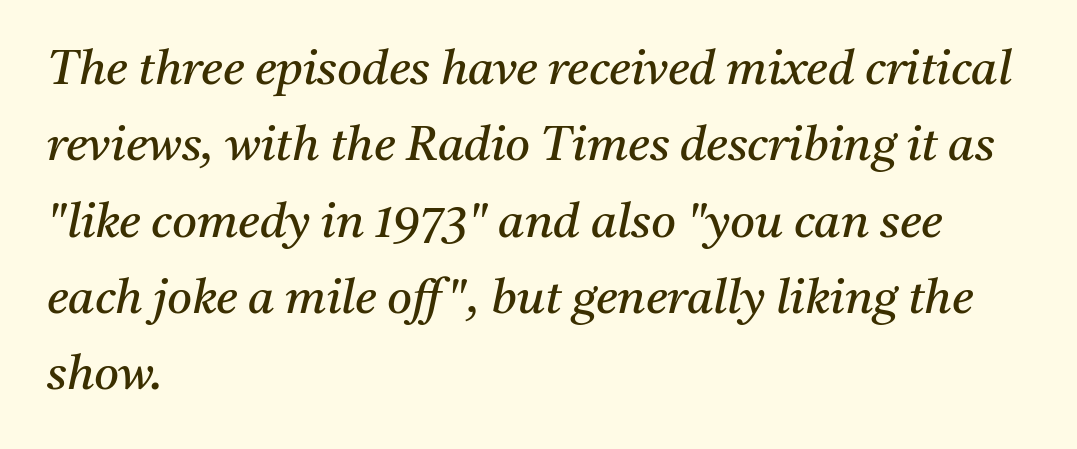
Every character sits at an angle, as italics do. A typesetter would label this face a serif. The passage shown is typed in a proportional face where columns would drift. The vertical gap from one line to the next is medium. The passage shown is not bold in any degree.
